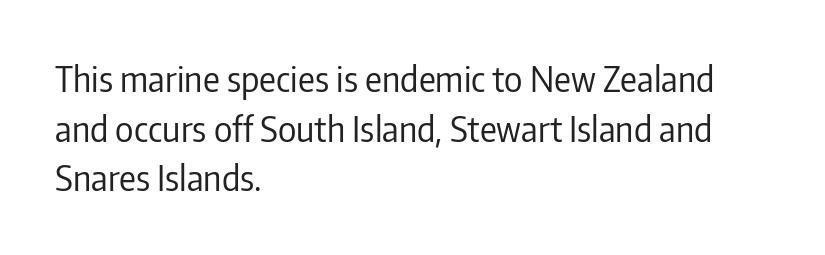
The image shows 35 px regular-weight, condensed sans-serif type, upright; set left-aligned, normal line spacing (1.42x), normal letter spacing, not underlined; low stroke contrast and a medium x-height.
